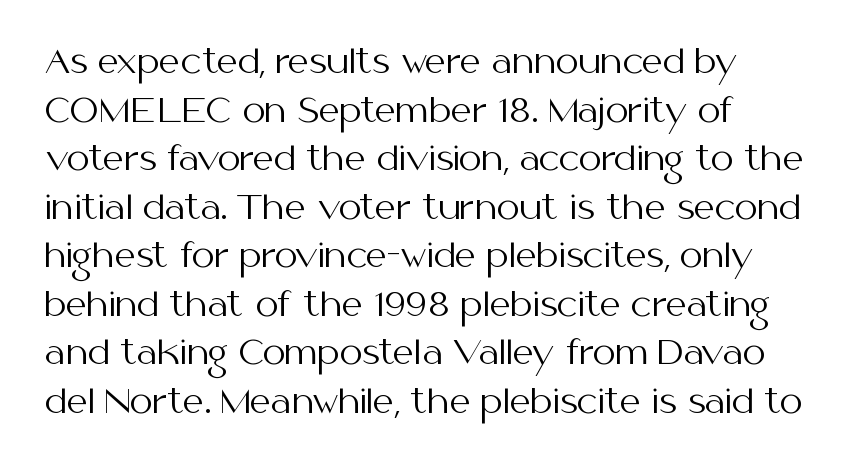
The image shows 33 px regular-weight sans-serif type, upright; set left-aligned, normal line spacing (1.47x), normal letter spacing, not underlined; medium stroke contrast and a medium x-height.
